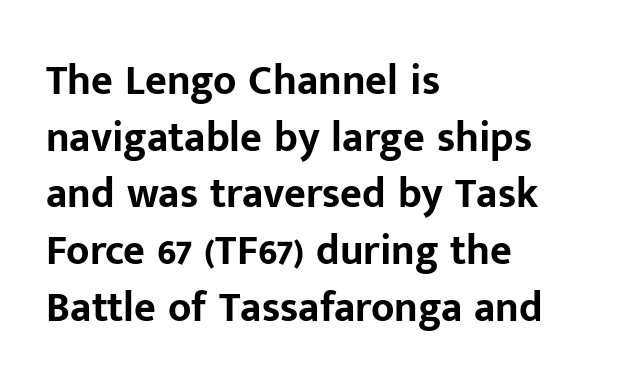
{"serif": "no", "italic": "no", "bold": "yes", "weight": "bold", "width": "normal", "stroke_contrast": "low", "x_height": "medium", "monospaced": "no", "underline": "no", "align": "left", "line_spacing": "normal", "line_spacing_ratio": 1.35, "letter_spacing": "normal", "letter_spacing_em": 0.0, "glyph_px": 42}
